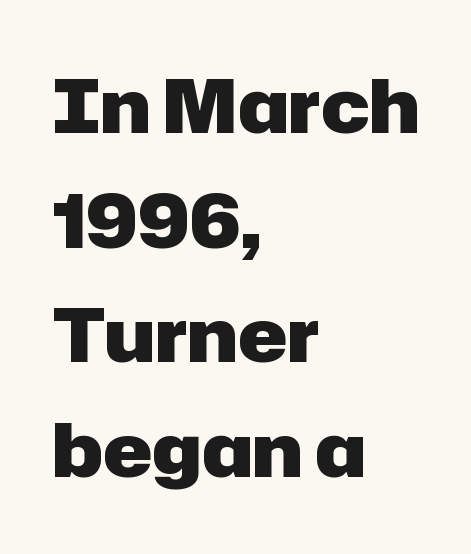
Glance below the letters and you will spot only blank space. One-word summary of the alignment: left. The glyphs in this specimen are sans serif. A normal amount of white space separates one row of letters from the next. A full-strength bold gives these letters their thick strokes. These lines are rendered in a variable-pitch font.
